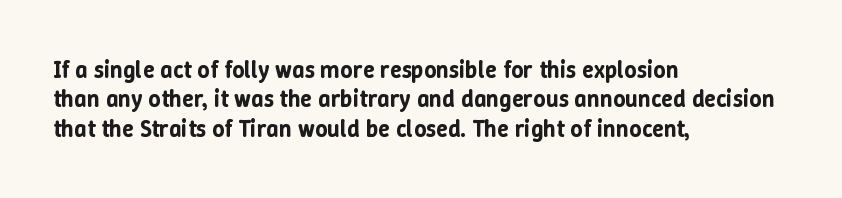
The lettering stays uniformly vertical, giving the passage a roman look. The letterforms sit shoulder to shoulder at normal distance. The setting favours the left margin, as ordinary paragraphs usually do. Decoration check: the copy has no underline.
